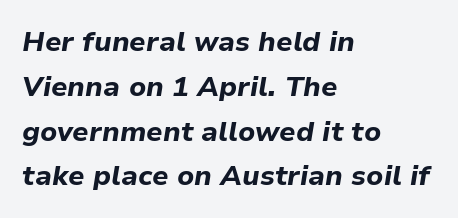
The image shows 28 px bold type, italic (leaning right); set left-aligned, normal line spacing (1.6x), normal letter spacing, not underlined; low stroke contrast and a medium x-height.
